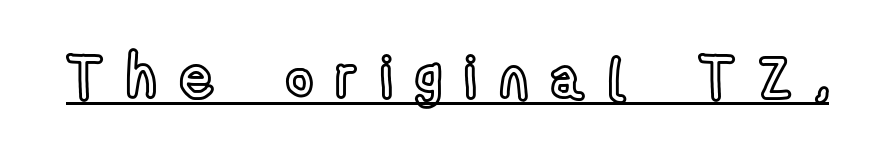
Q: Is the text italic (slanted)? A: No, it is upright.
Q: Is the text underlined? A: Yes.
Q: Is the spacing between letters normal or unusually wide? A: Unusually wide.
Q: Width (condensed, normal, or wide)? A: Condensed.
Q: x-height? A: Medium.
Q: Monospaced? A: No.
